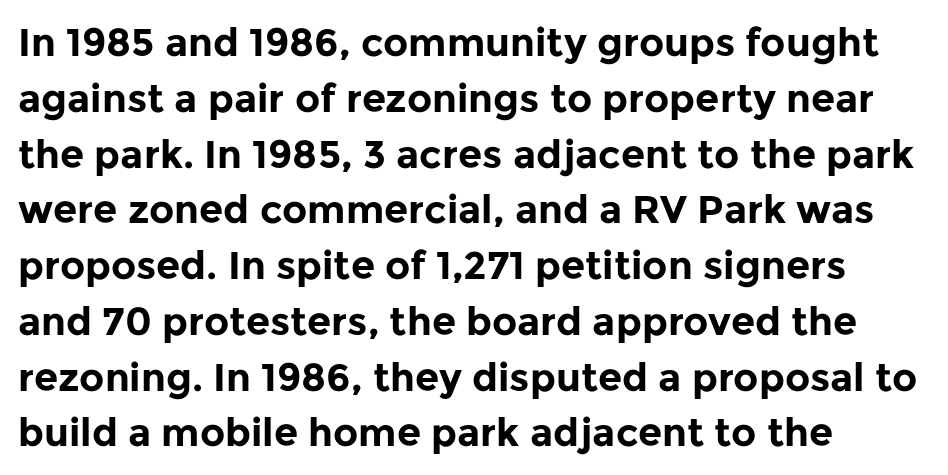
The image shows 39 px bold sans-serif type, upright; set left-aligned, normal line spacing (1.43x), normal letter spacing, not underlined; low stroke contrast and a medium x-height.
